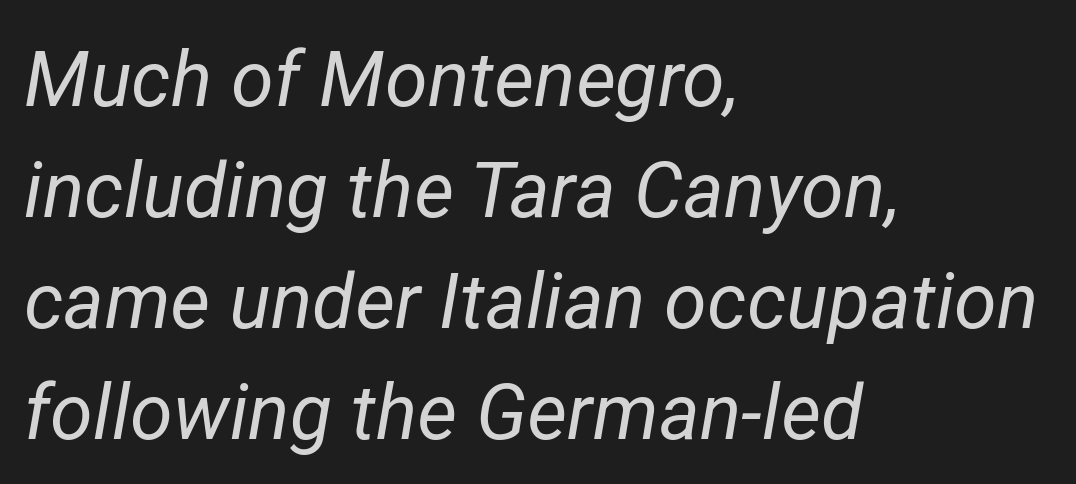
Q: Is the text bold? A: No.
Q: Is the text italic (slanted)? A: Yes, it leans right by about 12 degrees.
Q: Is the text underlined? A: No.
Q: How is the paragraph aligned? A: Left-aligned.
Q: Is the spacing between letters normal or unusually wide? A: Normal.
Q: Is the spacing between lines tight, normal or loose? A: Normal.
Q: Width (condensed, normal, or wide)? A: Normal.
Q: Stroke contrast? A: Low.
Q: x-height? A: Medium.
Q: Monospaced? A: No.
